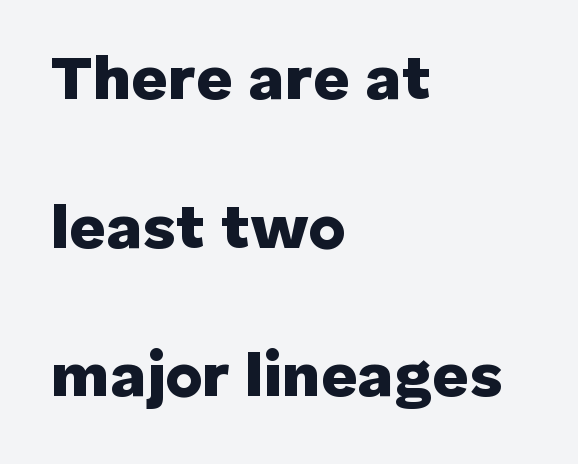
Q: Is the text bold? A: Yes.
Q: Is the text italic (slanted)? A: No, it is upright.
Q: Is the typeface a serif or a sans-serif typeface? A: Sans-serif.
Q: Is the text underlined? A: No.
Q: How is the paragraph aligned? A: Left-aligned.
Q: Is the spacing between letters normal or unusually wide? A: Normal.
Q: Is the spacing between lines tight, normal or loose? A: Loose.
Q: Width (condensed, normal, or wide)? A: Normal.
Q: Stroke contrast? A: Low.
Q: x-height? A: Medium.
Q: Monospaced? A: No.
